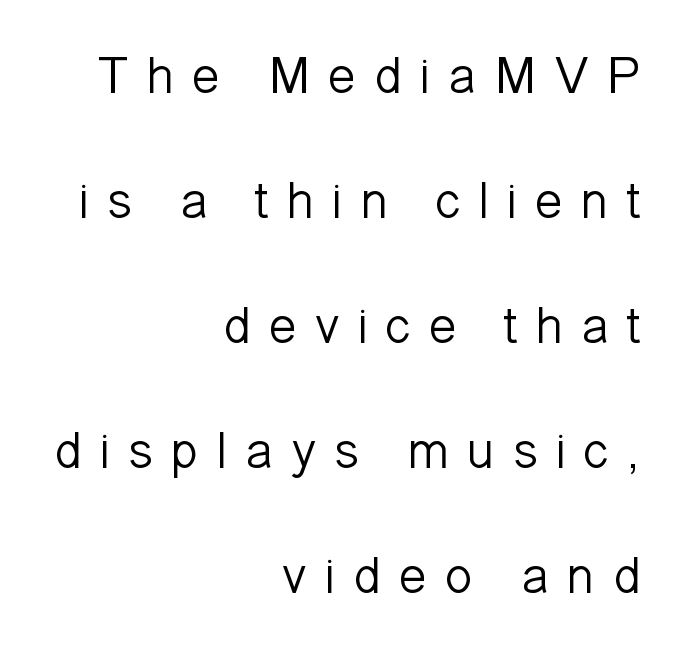
The passage shown has open, widely tracked lettering throughout. This is not heavy type; no bold has been used. Note the varied advance widths — an 'i' is clearly narrower than an 'm'. The typeface chosen for these lines omits serifs. Ascenders rise straight up at ninety degrees.
